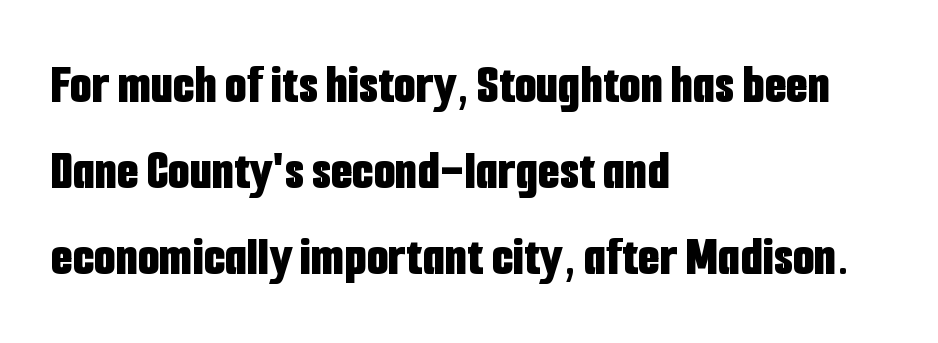
Q: Is the text bold? A: Yes.
Q: Is the text italic (slanted)? A: No, it is upright.
Q: Is the typeface a serif or a sans-serif typeface? A: Sans-serif.
Q: Is the text underlined? A: No.
Q: How is the paragraph aligned? A: Left-aligned.
Q: Is the spacing between letters normal or unusually wide? A: Normal.
Q: Is the spacing between lines tight, normal or loose? A: Normal.
Q: Width (condensed, normal, or wide)? A: Condensed.
Q: Stroke contrast? A: Low.
Q: x-height? A: Medium.
Q: Monospaced? A: No.
